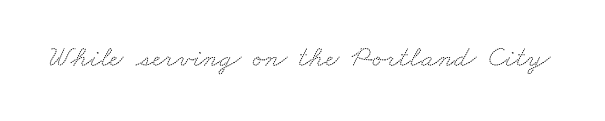
Q: Is the typeface a serif or a sans-serif typeface? A: Serif.
Q: Is the text underlined? A: No.
Q: Is the spacing between letters normal or unusually wide? A: Normal.
Q: Width (condensed, normal, or wide)? A: Wide.
Q: Stroke contrast? A: Medium.
Q: x-height? A: Small.
Q: Monospaced? A: No.
